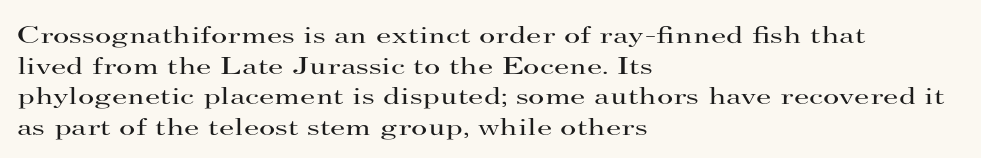
The letters look calm and open, with moderate or lighter stems. Descenders are the only things crossing below the line. Left-aligned paragraph, ragged on the right. Short note: letters normally spaced.
